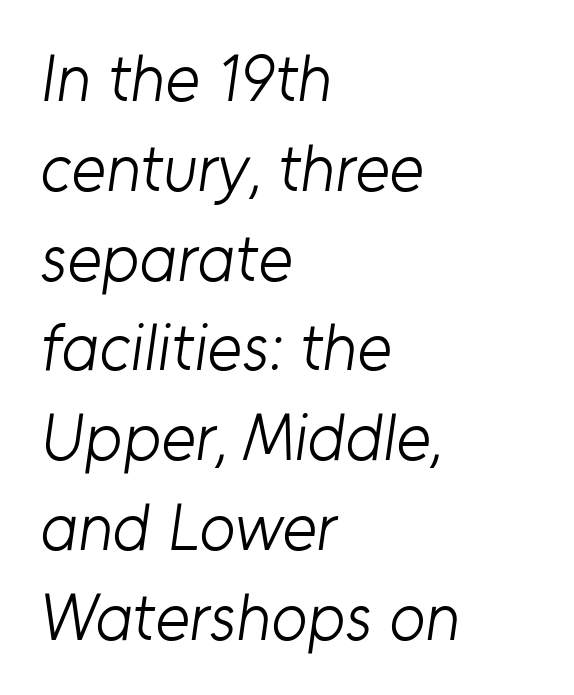
Q: Is the text bold? A: No.
Q: Is the typeface a serif or a sans-serif typeface? A: Sans-serif.
Q: Is the text underlined? A: No.
Q: How is the paragraph aligned? A: Left-aligned.
Q: Is the spacing between letters normal or unusually wide? A: Normal.
Q: Is the spacing between lines tight, normal or loose? A: Normal.
Q: Width (condensed, normal, or wide)? A: Normal.
Q: Stroke contrast? A: Low.
Q: x-height? A: Medium.
Q: Monospaced? A: No.
